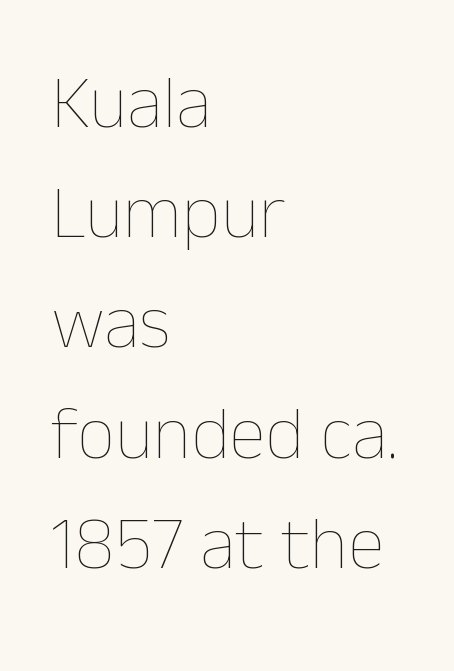
{"italic": "no", "bold": "no", "weight": "thin", "width": "normal", "stroke_contrast": "low", "x_height": "medium", "monospaced": "no", "underline": "no", "align": "left", "line_spacing": "normal", "line_spacing_ratio": 1.47, "letter_spacing": "normal", "letter_spacing_em": 0.0, "glyph_px": 75}
